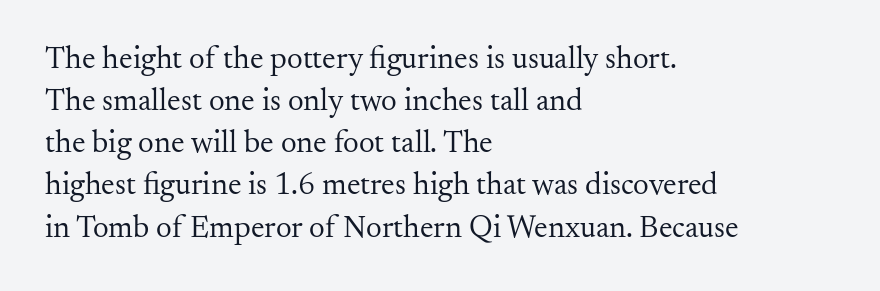
What's the leading like? Ordinary, nothing unusual. Line starts are locked; line ends wander. You could not count columns in this text — the font is proportionally spaced. No italicization has been applied; the sample stays upright. No word sits above an underline. In terms of letterform style, serifs are clearly present.
